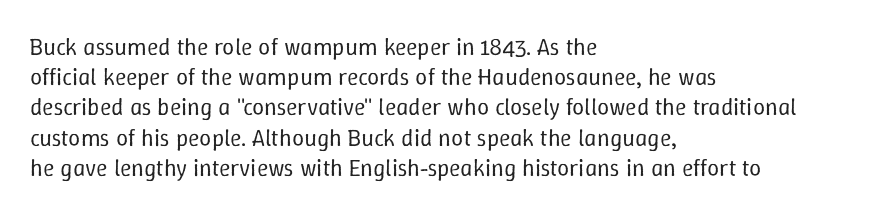
The weight would be labelled regular, book, light, or lighter still. Every stem runs plumb, perpendicular to the baseline. Descender tails drop into unmarked territory. One glance says typical: line gaps are just what's usual.
